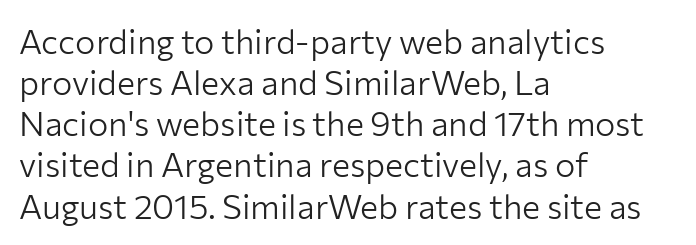
The image shows 34 px light sans-serif type, upright; set left-aligned, line spacing 1.21x, normal letter spacing, not underlined; low stroke contrast and a medium x-height.
